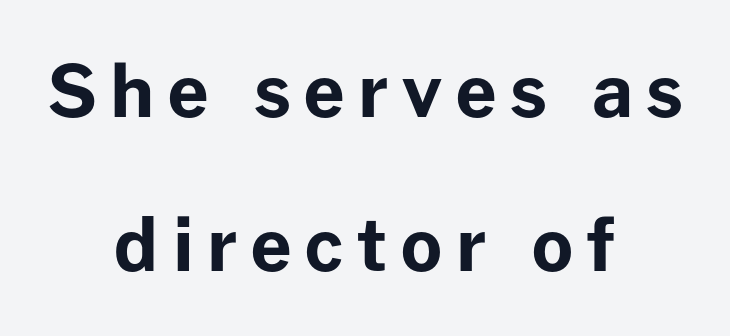
The image shows 72 px bold sans-serif type, upright; set centered, loose line spacing (2.14x), not underlined; low stroke contrast and a medium x-height.
